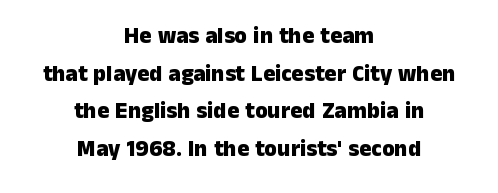
This rendering leaves character spacing at its baseline value. These lines carry a lot of weight — the face is fully bold. The rendering positions every line midway between the sides. Line spacing here is normal. Check under the words: just untouched page.
